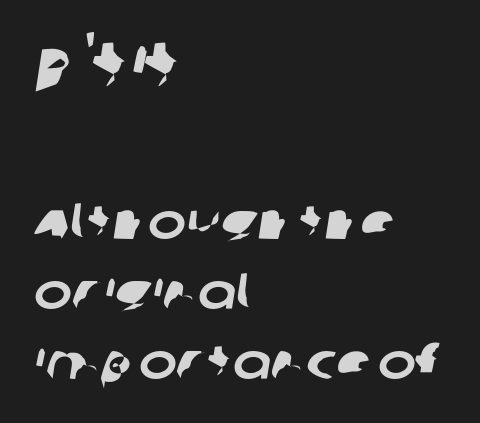
Q: Is the typeface a serif or a sans-serif typeface? A: Sans-serif.
Q: Is the text underlined? A: No.
Q: How is the paragraph aligned? A: Left-aligned.
Q: Is the spacing between letters normal or unusually wide? A: Normal.
Q: Is the spacing between lines tight, normal or loose? A: Normal.
Q: Which block of text is set in a larger size, the first (top) or the second (bottom)? A: The first (top) one.
Q: Width (condensed, normal, or wide)? A: Normal.
Q: Stroke contrast? A: Low.
Q: x-height? A: Large.
Q: Monospaced? A: No.
